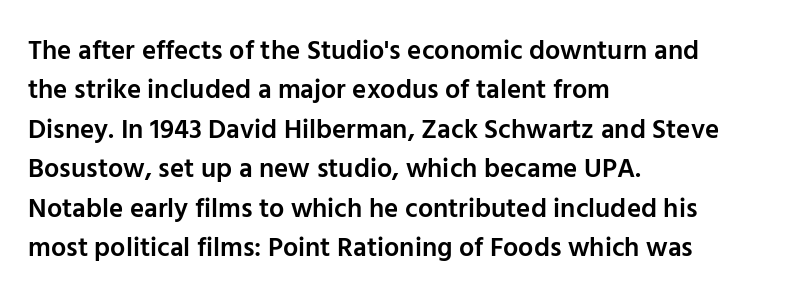
{"italic": "no", "bold": "semi", "underline": "no", "align": "left", "line_spacing": "normal", "line_spacing_ratio": 1.46, "letter_spacing": "normal", "letter_spacing_em": 0.0, "glyph_px": 27}
